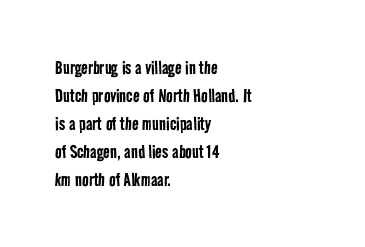
{"bold": "no", "underline": "no", "align": "left", "line_spacing": "normal", "line_spacing_ratio": 1.27, "letter_spacing": "normal", "letter_spacing_em": 0.0, "glyph_px": 22}
